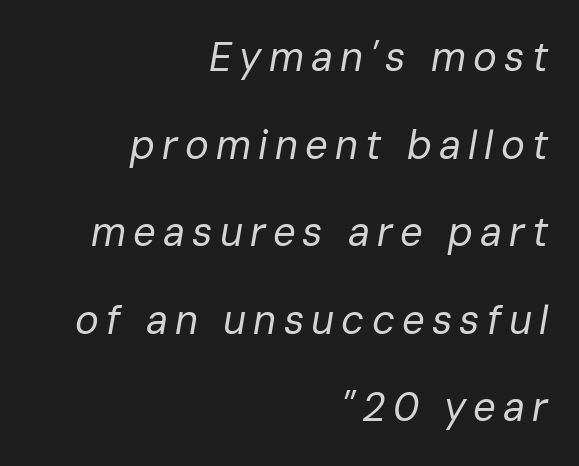
Q: Is the text bold? A: No.
Q: Is the text italic (slanted)? A: Yes, it leans right by about 10 degrees.
Q: Is the text underlined? A: No.
Q: How is the paragraph aligned? A: Right-aligned.
Q: Is the spacing between lines tight, normal or loose? A: Loose.
Q: Width (condensed, normal, or wide)? A: Normal.
Q: Stroke contrast? A: Low.
Q: x-height? A: Medium.
Q: Monospaced? A: No.
